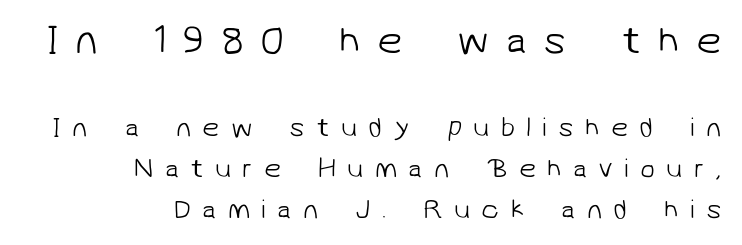
Q: Is the text bold? A: No.
Q: Is the typeface a serif or a sans-serif typeface? A: Sans-serif.
Q: Is the text underlined? A: No.
Q: How is the paragraph aligned? A: Right-aligned.
Q: Is the spacing between letters normal or unusually wide? A: Unusually wide.
Q: Is the spacing between lines tight, normal or loose? A: Normal.
Q: Which block of text is set in a larger size, the first (top) or the second (bottom)? A: The first (top) one.
Q: Width (condensed, normal, or wide)? A: Normal.
Q: Stroke contrast? A: Low.
Q: x-height? A: Medium.
Q: Monospaced? A: No.
